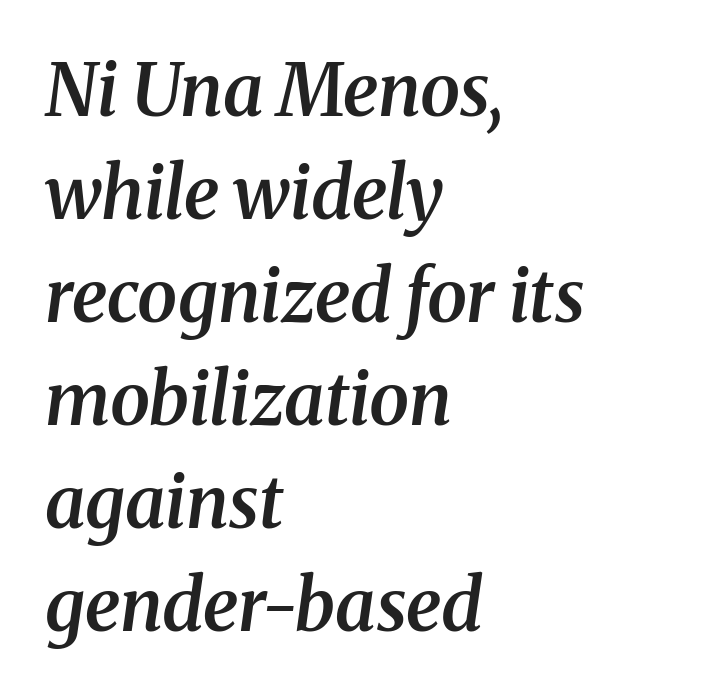
Q: Is the text bold? A: Semi-bold.
Q: Is the text italic (slanted)? A: Yes, it leans right by about 8 degrees.
Q: Is the typeface a serif or a sans-serif typeface? A: Serif.
Q: Is the text underlined? A: No.
Q: How is the paragraph aligned? A: Left-aligned.
Q: Is the spacing between letters normal or unusually wide? A: Normal.
Q: Is the spacing between lines tight, normal or loose? A: Normal.
Q: Width (condensed, normal, or wide)? A: Normal.
Q: Stroke contrast? A: Medium.
Q: x-height? A: Medium.
Q: Monospaced? A: No.
